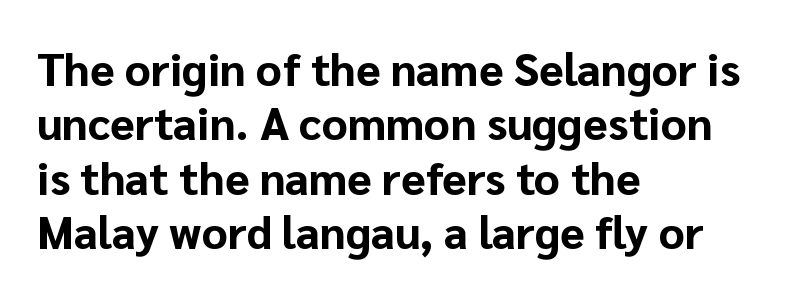
The passage is arranged the way most books set body copy — flush left. The passage shown is typed in a proportional face where columns would drift. I'd call this a sans setting — the letters go barefoot. The lettering stays uniformly vertical, giving the passage a roman look.
